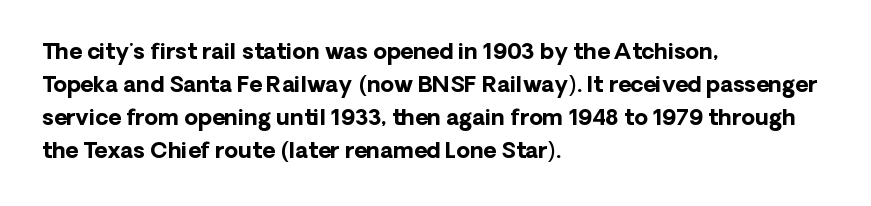
Q: Is the text bold? A: Yes.
Q: Is the text italic (slanted)? A: No, it is upright.
Q: Is the text underlined? A: No.
Q: How is the paragraph aligned? A: Left-aligned.
Q: Is the spacing between letters normal or unusually wide? A: Normal.
Q: Is the spacing between lines tight, normal or loose? A: Normal.
